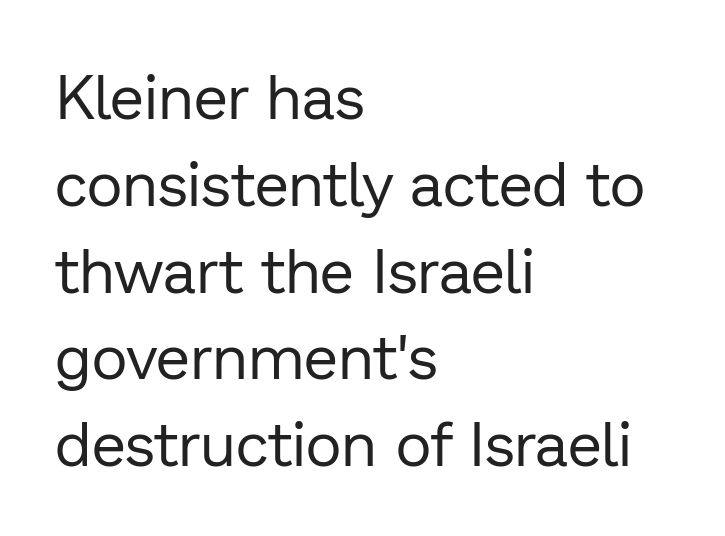
The image shows 62 px regular-weight sans-serif type, upright; set left-aligned, normal line spacing (1.4x), normal letter spacing, not underlined; low stroke contrast and a medium x-height.
